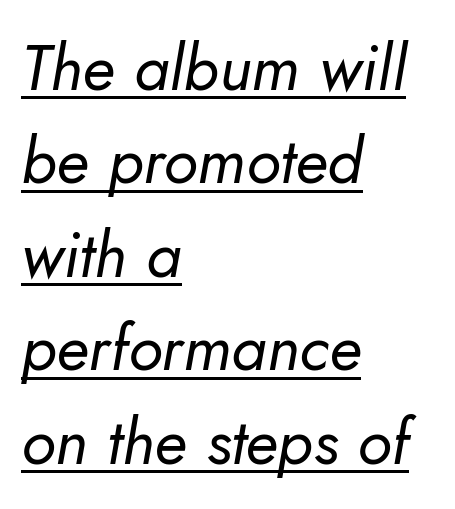
Do the characters align in a grid? No, the font is proportional. Weight class: somewhere from thin through regular. This block has exactly the height ordinary leading produces. A rule runs beneath these lines of type.
